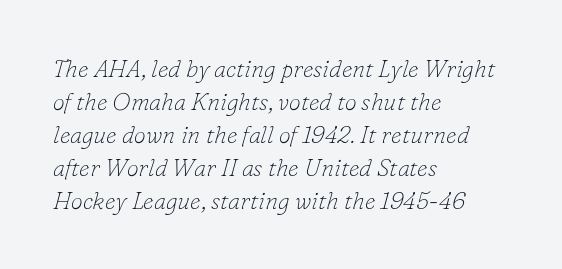
{"italic": "yes", "lean": "right", "slant_degrees": 16, "bold": "no", "underline": "no", "align": "left", "line_spacing": "normal", "line_spacing_ratio": 1.37, "letter_spacing": "normal", "letter_spacing_em": 0.0, "glyph_px": 24}
